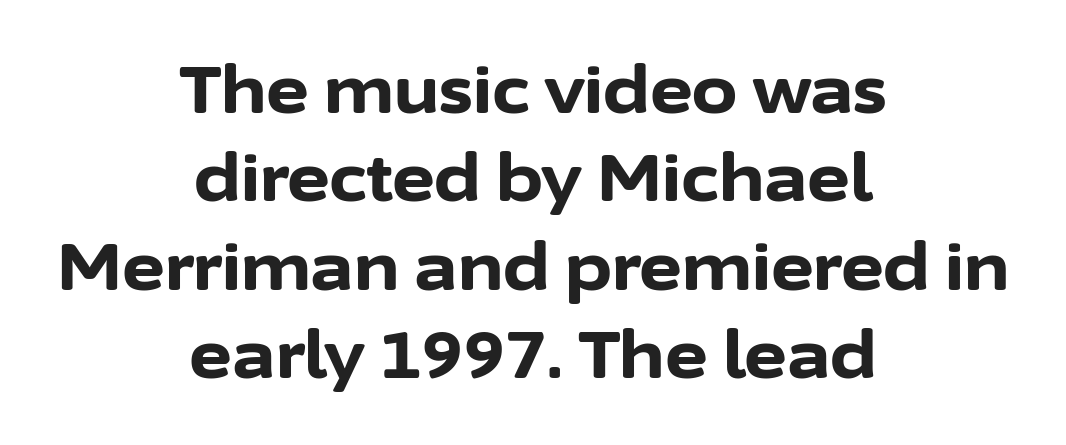
The image shows 65 px bold sans-serif type, upright; set centered, normal line spacing (1.36x), normal letter spacing, not underlined; low stroke contrast and a medium x-height.
